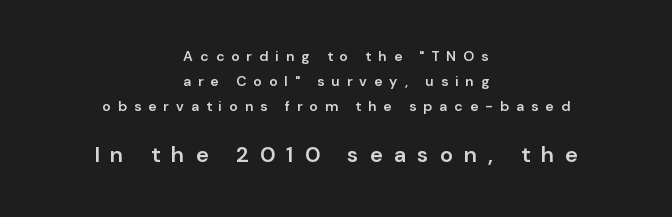
The image shows 22 px text type, upright; set centered, line spacing 1.8x, unusually wide letter spacing (+0.5 em), not underlined; the second (bottom) block is 1.57x larger.
